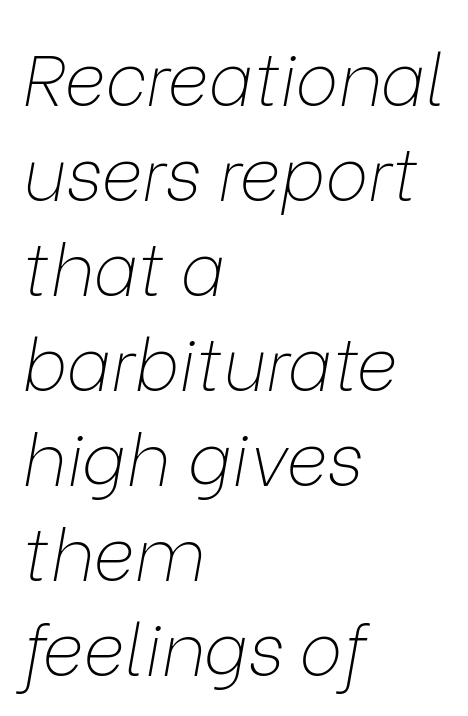
{"italic": "yes", "lean": "right", "slant_degrees": 9, "bold": "no", "weight": "thin", "width": "normal", "stroke_contrast": "low", "x_height": "medium", "monospaced": "no", "underline": "no", "align": "left", "line_spacing": "normal", "line_spacing_ratio": 1.32, "letter_spacing": "normal", "letter_spacing_em": 0.0, "glyph_px": 72}
